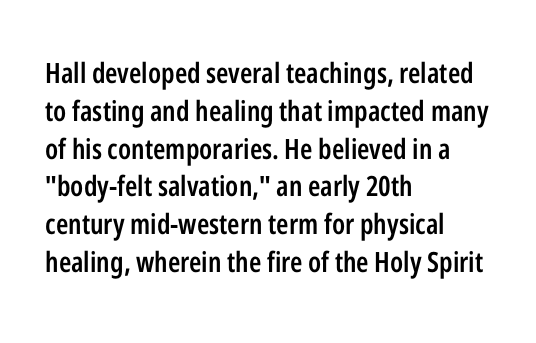
A semibold gives these letters moderate extra thickness, short of bold. This sample uses an upright cut, with every glyph sitting square on the baseline. This sample uses plain, unmodified letter spacing. I'd call this a sans setting — the letters go barefoot. Do the characters align in a grid? No, the font is proportional. The designer left line spacing at the default.
